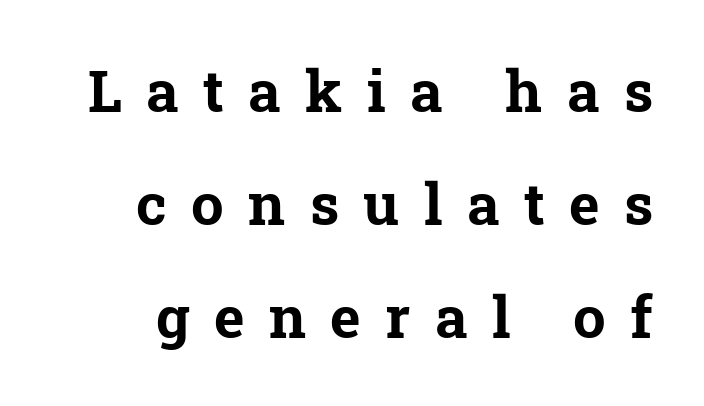
Q: Is the text bold? A: Yes.
Q: Is the typeface a serif or a sans-serif typeface? A: Serif.
Q: Is the text underlined? A: No.
Q: Is the spacing between letters normal or unusually wide? A: Unusually wide.
Q: Is the spacing between lines tight, normal or loose? A: Loose.
Q: Width (condensed, normal, or wide)? A: Normal.
Q: Stroke contrast? A: Low.
Q: x-height? A: Medium.
Q: Monospaced? A: No.
